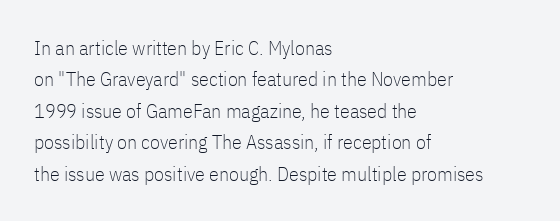
The image shows 20 px text type, upright; set left-aligned, normal line spacing (1.57x), normal letter spacing, not underlined.
